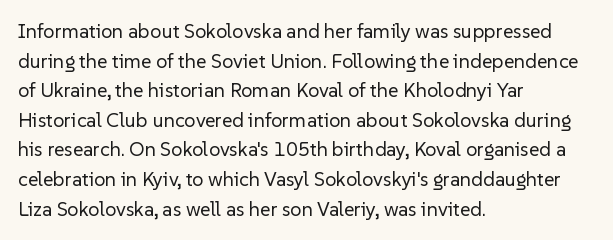
{"italic": "no", "bold": "no", "underline": "no", "align": "left", "line_spacing": "normal", "line_spacing_ratio": 1.48, "letter_spacing": "normal", "letter_spacing_em": 0.0, "glyph_px": 20}
